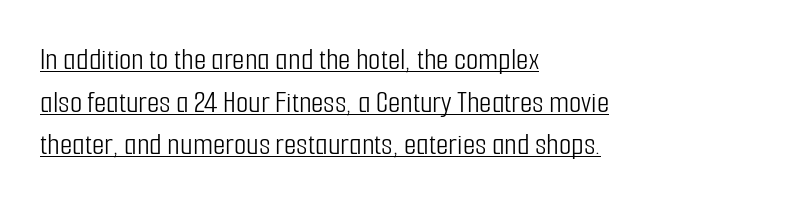
Q: Is the text bold? A: No.
Q: Is the text italic (slanted)? A: No, it is upright.
Q: Is the typeface a serif or a sans-serif typeface? A: Sans-serif.
Q: Is the text underlined? A: Yes.
Q: How is the paragraph aligned? A: Left-aligned.
Q: Is the spacing between letters normal or unusually wide? A: Normal.
Q: Is the spacing between lines tight, normal or loose? A: Normal.
Q: Width (condensed, normal, or wide)? A: Condensed.
Q: Stroke contrast? A: Low.
Q: x-height? A: Medium.
Q: Monospaced? A: No.
